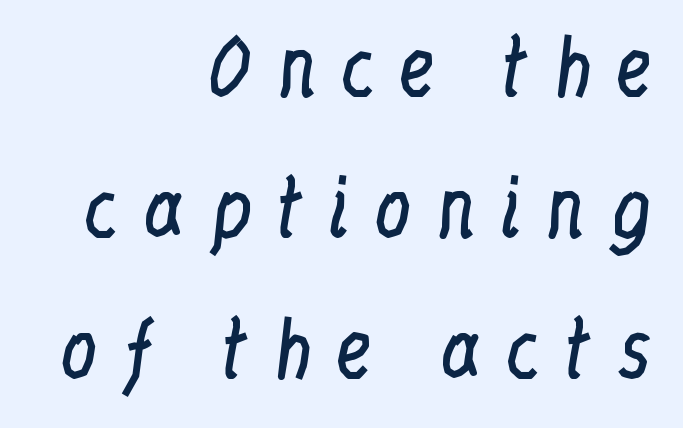
Here the glyphs are tracked loosely, breaking word shapes into spaced letters. Leftover space on each line is placed entirely before the opening word. The font family rendered here belongs to the serif group. Weight: regular or lighter. You could not count columns in this text — the font is proportionally spaced.
